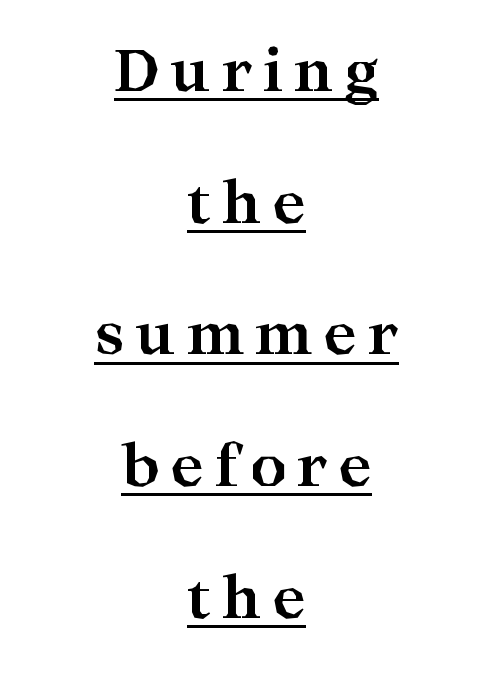
The rendering uses natural spacing where letterforms have individual widths. Every word sits above its own underline. The passage shown stacks its lines with a broad gap. This rendering uses center alignment, leaving both contours irregular but symmetric.
